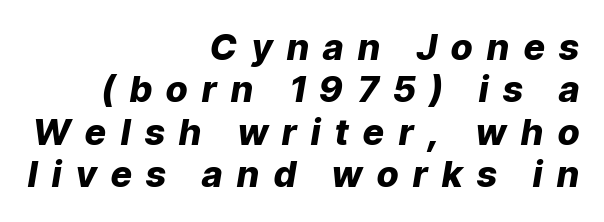
The image shows 36 px heavy type, italic (leaning right); set right-aligned, line spacing 1.18x, unusually wide letter spacing (+0.41 em), not underlined; low stroke contrast and a medium x-height.
